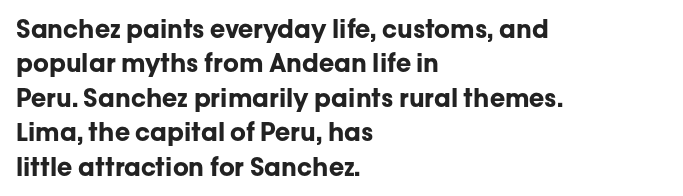
Q: Is the text bold? A: Yes.
Q: Is the text italic (slanted)? A: No, it is upright.
Q: Is the text underlined? A: No.
Q: How is the paragraph aligned? A: Left-aligned.
Q: Is the spacing between letters normal or unusually wide? A: Normal.
Q: Is the spacing between lines tight, normal or loose? A: Normal.
